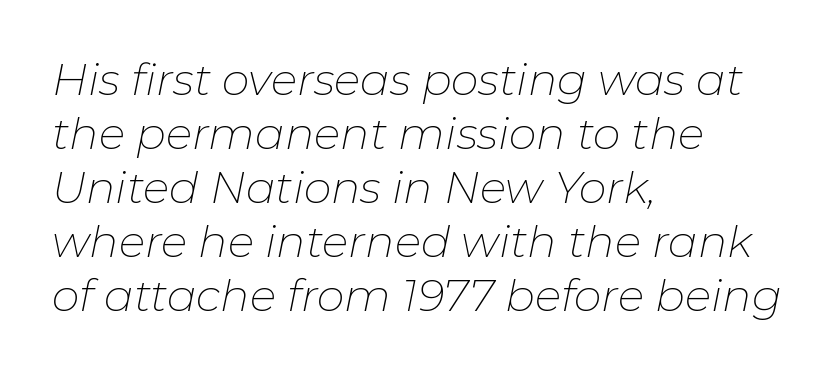
Q: Is the text bold? A: No.
Q: Is the text italic (slanted)? A: Yes, it leans right by about 11 degrees.
Q: Is the text underlined? A: No.
Q: How is the paragraph aligned? A: Left-aligned.
Q: Is the spacing between letters normal or unusually wide? A: Normal.
Q: Width (condensed, normal, or wide)? A: Normal.
Q: Stroke contrast? A: Low.
Q: x-height? A: Medium.
Q: Monospaced? A: No.
